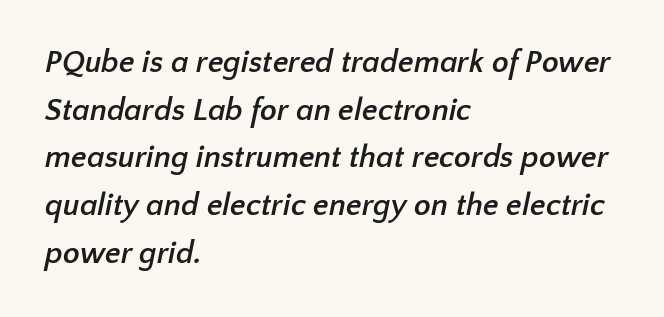
Q: Is the text bold? A: Yes.
Q: Is the typeface a serif or a sans-serif typeface? A: Sans-serif.
Q: Is the text underlined? A: No.
Q: How is the paragraph aligned? A: Left-aligned.
Q: Is the spacing between letters normal or unusually wide? A: Normal.
Q: Is the spacing between lines tight, normal or loose? A: Normal.
Q: Width (condensed, normal, or wide)? A: Normal.
Q: Stroke contrast? A: Low.
Q: x-height? A: Medium.
Q: Monospaced? A: No.
